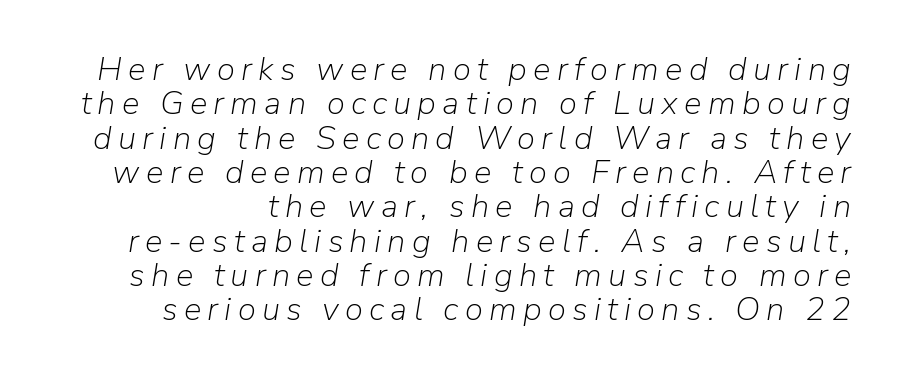
Q: Is the text bold? A: No.
Q: Is the text italic (slanted)? A: Yes, it leans right by about 9 degrees.
Q: Is the text underlined? A: No.
Q: Is the spacing between lines tight, normal or loose? A: Tight.
Q: Width (condensed, normal, or wide)? A: Normal.
Q: Stroke contrast? A: Low.
Q: x-height? A: Medium.
Q: Monospaced? A: No.
